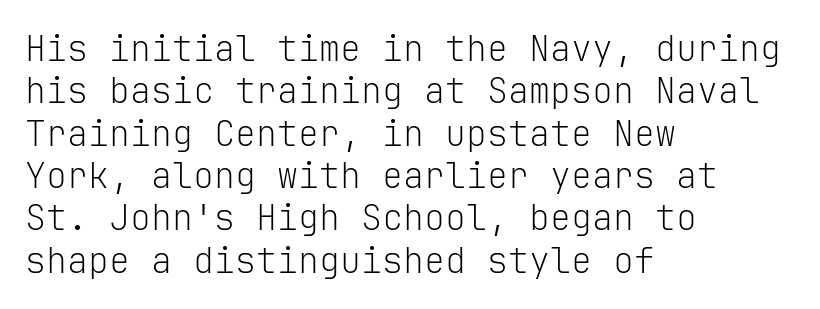
{"serif": "no", "italic": "no", "bold": "no", "weight": "light", "width": "normal", "stroke_contrast": "low", "x_height": "medium", "monospaced": "yes", "underline": "no", "align": "left", "line_spacing_ratio": 1.21, "letter_spacing": "normal", "letter_spacing_em": 0.0, "glyph_px": 35}
